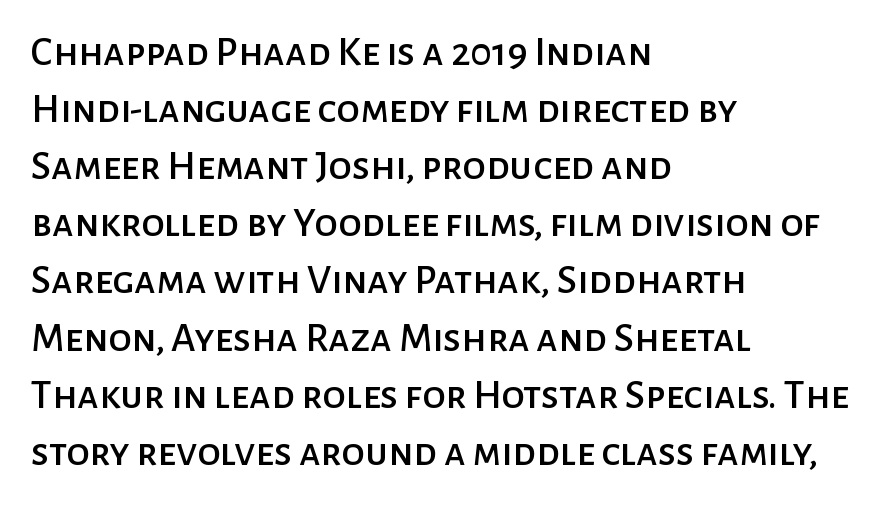
The image shows 42 px sans-serif type, upright; set left-aligned, normal line spacing (1.36x), normal letter spacing, not underlined; low stroke contrast and a medium x-height.
